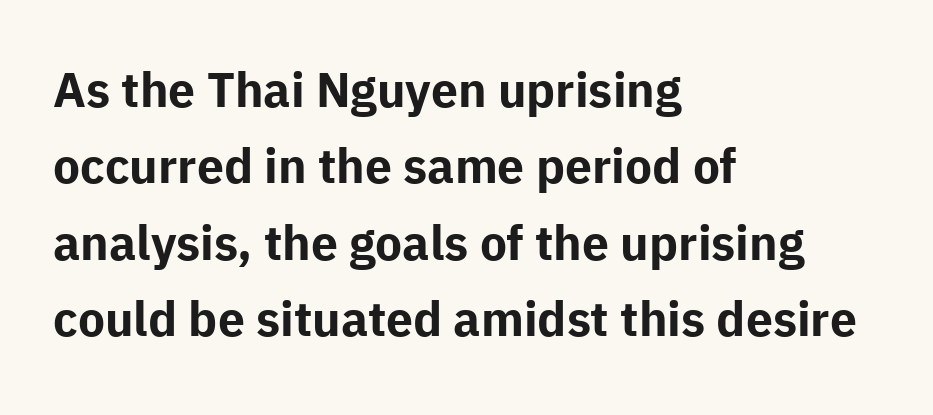
Q: Is the text bold? A: Yes.
Q: Is the text italic (slanted)? A: No, it is upright.
Q: Is the typeface a serif or a sans-serif typeface? A: Sans-serif.
Q: Is the text underlined? A: No.
Q: How is the paragraph aligned? A: Left-aligned.
Q: Is the spacing between letters normal or unusually wide? A: Normal.
Q: Is the spacing between lines tight, normal or loose? A: Normal.
Q: Width (condensed, normal, or wide)? A: Normal.
Q: Stroke contrast? A: Low.
Q: x-height? A: Medium.
Q: Monospaced? A: No.
